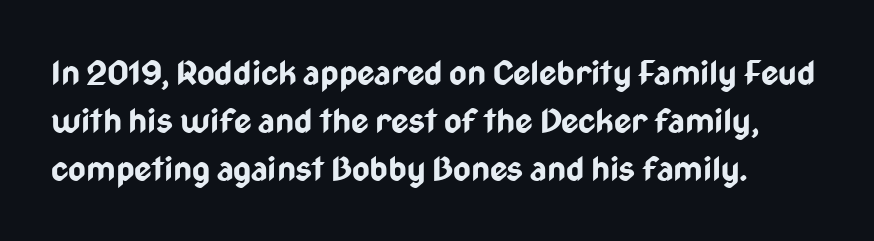
The image shows 34 px bold, condensed sans-serif type, upright; set normal line spacing (1.41x), normal letter spacing, not underlined; low stroke contrast and a medium x-height.
